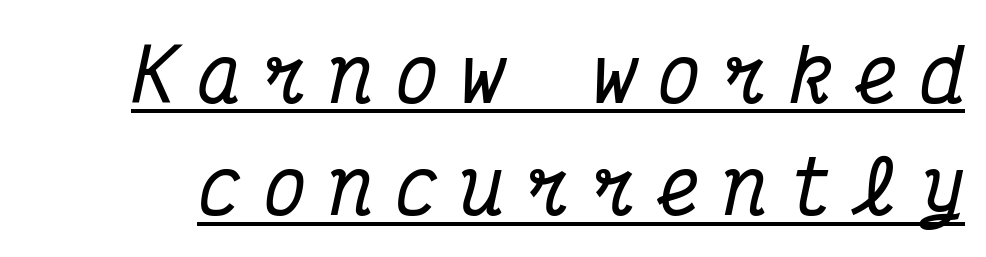
Every word sits above its own underline. The rendering uses typewriter-style spacing with identical character cells. Evenly set lines give the paragraph a standard silhouette. What kind of face is this? One with serifs. Yep, that's italic — everything's leaning.
